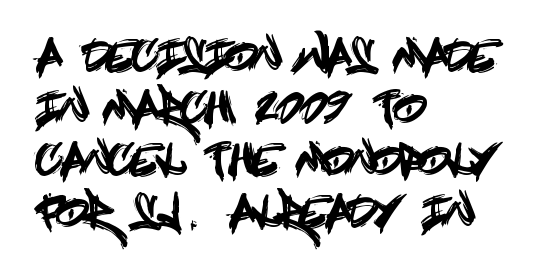
The font family rendered here belongs to the sans-serif group. The compositor pushed each line to the left boundary. Letters rest on an invisible, unmarked baseline.
